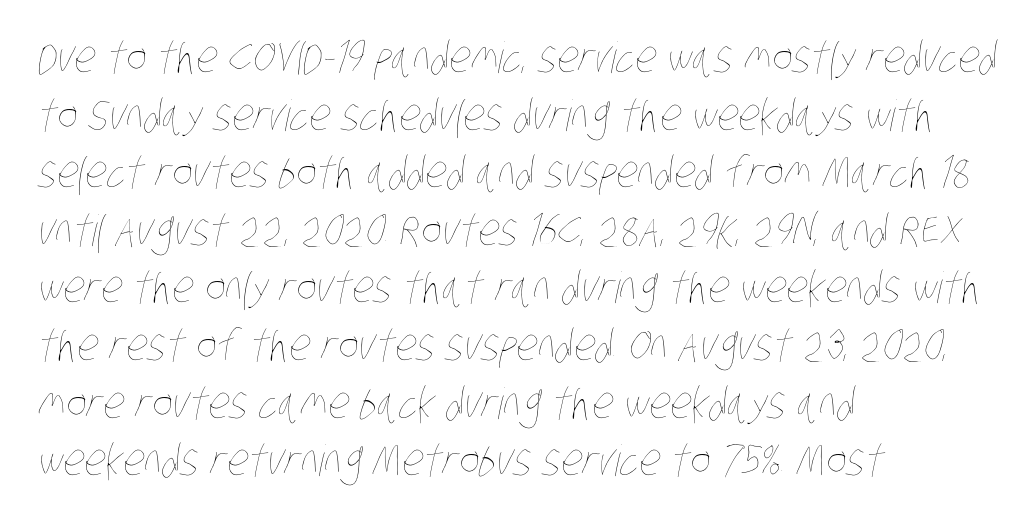
The image shows 43 px thin, condensed type; set left-aligned, normal line spacing (1.34x), normal letter spacing, not underlined; low stroke contrast and a large x-height.
